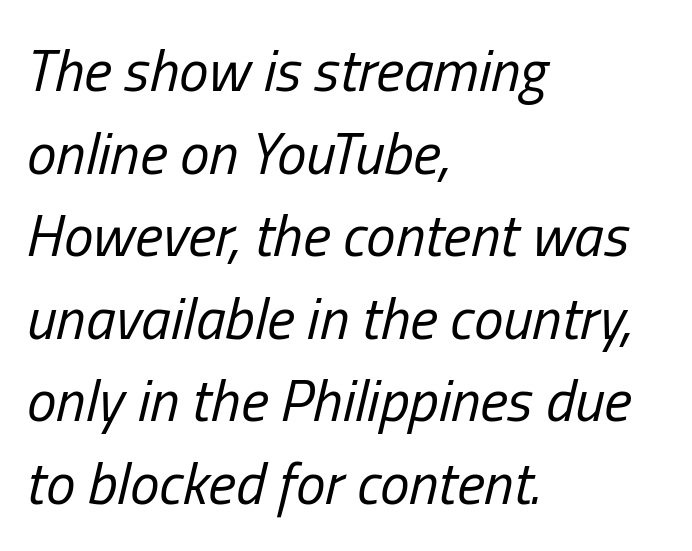
Q: Is the text bold? A: No.
Q: Is the text italic (slanted)? A: Yes, it leans right by about 13 degrees.
Q: Is the text underlined? A: No.
Q: How is the paragraph aligned? A: Left-aligned.
Q: Is the spacing between letters normal or unusually wide? A: Normal.
Q: Is the spacing between lines tight, normal or loose? A: Normal.
Q: Width (condensed, normal, or wide)? A: Condensed.
Q: Stroke contrast? A: Low.
Q: x-height? A: Medium.
Q: Monospaced? A: No.
